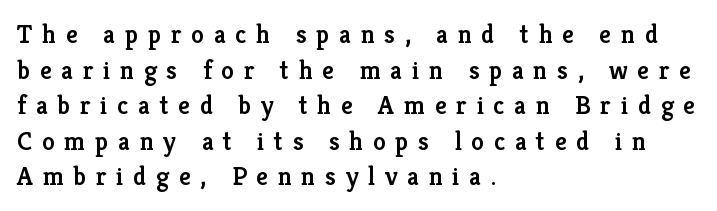
Q: Is the text bold? A: Semi-bold.
Q: Is the text italic (slanted)? A: No, it is upright.
Q: Is the text underlined? A: No.
Q: How is the paragraph aligned? A: Left-aligned.
Q: Is the spacing between letters normal or unusually wide? A: Unusually wide.
Q: Is the spacing between lines tight, normal or loose? A: Normal.
